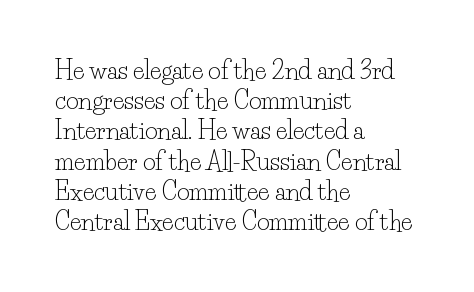
The weight would be labelled regular, book, light, or lighter still. Every stem runs plumb, perpendicular to the baseline. Descender tails drop into unmarked territory. One glance says typical: line gaps are just what's usual.
